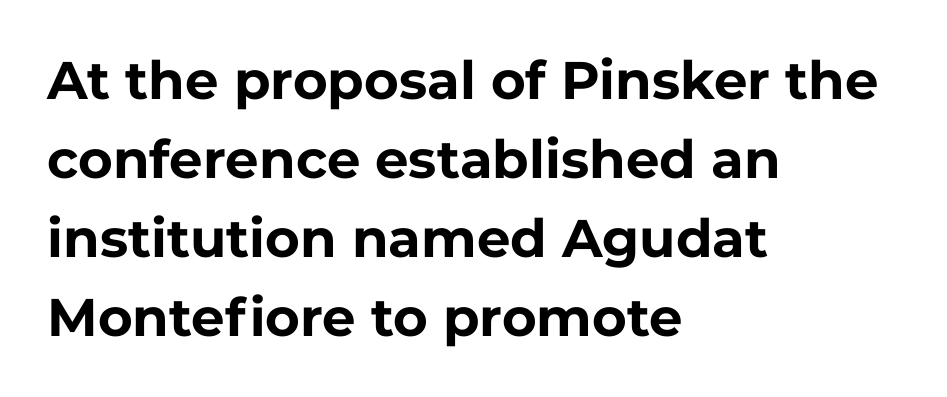
{"serif": "no", "italic": "no", "bold": "yes", "weight": "bold", "width": "normal", "stroke_contrast": "low", "x_height": "medium", "monospaced": "no", "underline": "no", "align": "left", "line_spacing": "normal", "line_spacing_ratio": 1.49, "letter_spacing": "normal", "letter_spacing_em": 0.0, "glyph_px": 53}
